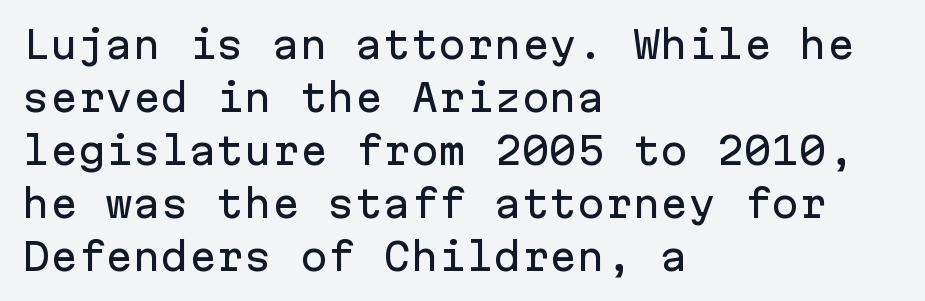
The baseline area is clear. A typesetter would call this monospace, since all characters share one set width. The lines are quadded left. Is there much room between lines? A standard amount, neither cramped nor airy. The horizontal fit of the characters is conventional and even.
